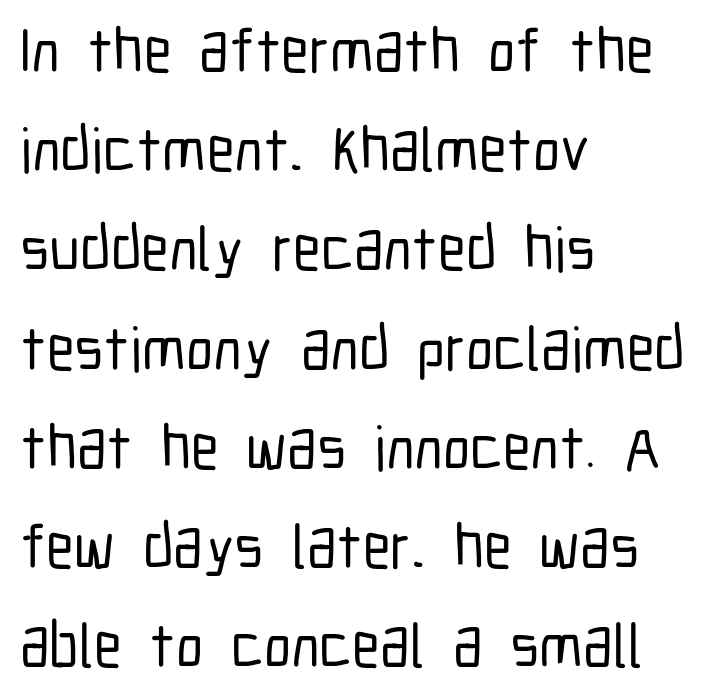
Type style note: lacks serifs. The passage shown has conventional tracking throughout. This rendering uses left alignment, leaving the right contour irregular. The vertical gap from one line to the next is medium. The rendering uses natural spacing where letterforms have individual widths. Every character sits straight up, as roman type does.
